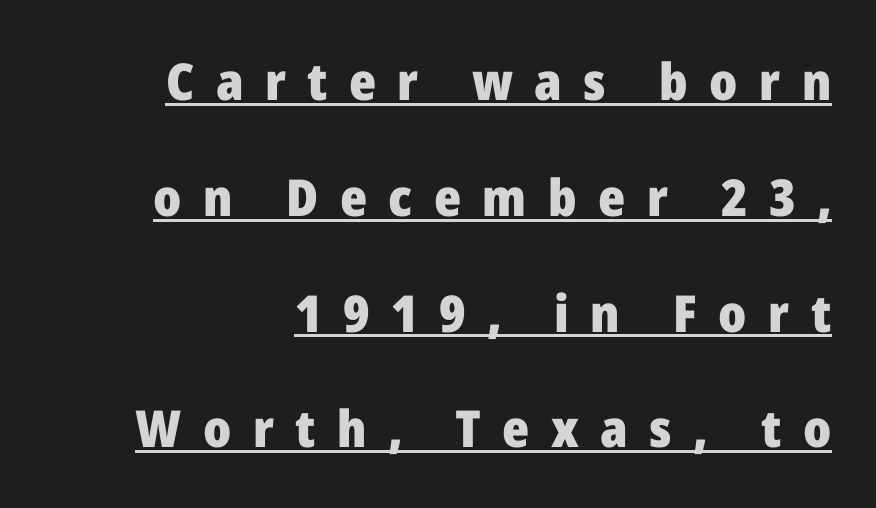
{"serif": "no", "italic": "no", "bold": "yes", "weight": "heavy", "width": "normal", "stroke_contrast": "low", "x_height": "medium", "monospaced": "no", "underline": "yes", "align": "right", "line_spacing": "loose", "line_spacing_ratio": 2.27, "letter_spacing": "wide", "letter_spacing_em": 0.42, "glyph_px": 51}
